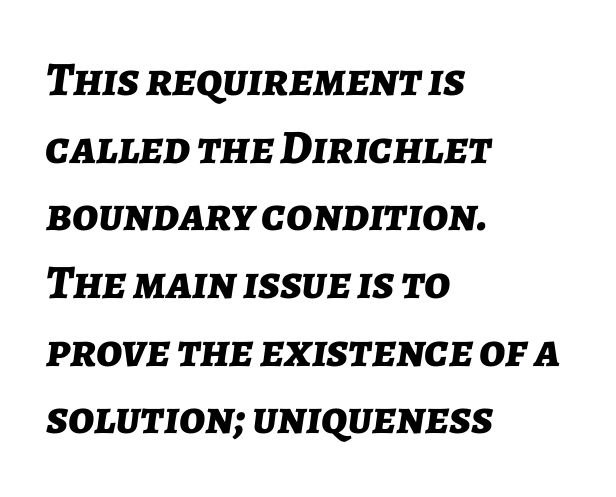
Q: Is the text bold? A: Yes.
Q: Is the text italic (slanted)? A: Yes, it leans right by about 7 degrees.
Q: Is the text underlined? A: No.
Q: How is the paragraph aligned? A: Left-aligned.
Q: Is the spacing between letters normal or unusually wide? A: Normal.
Q: Is the spacing between lines tight, normal or loose? A: Normal.
Q: Width (condensed, normal, or wide)? A: Normal.
Q: Stroke contrast? A: Low.
Q: x-height? A: Medium.
Q: Monospaced? A: No.
